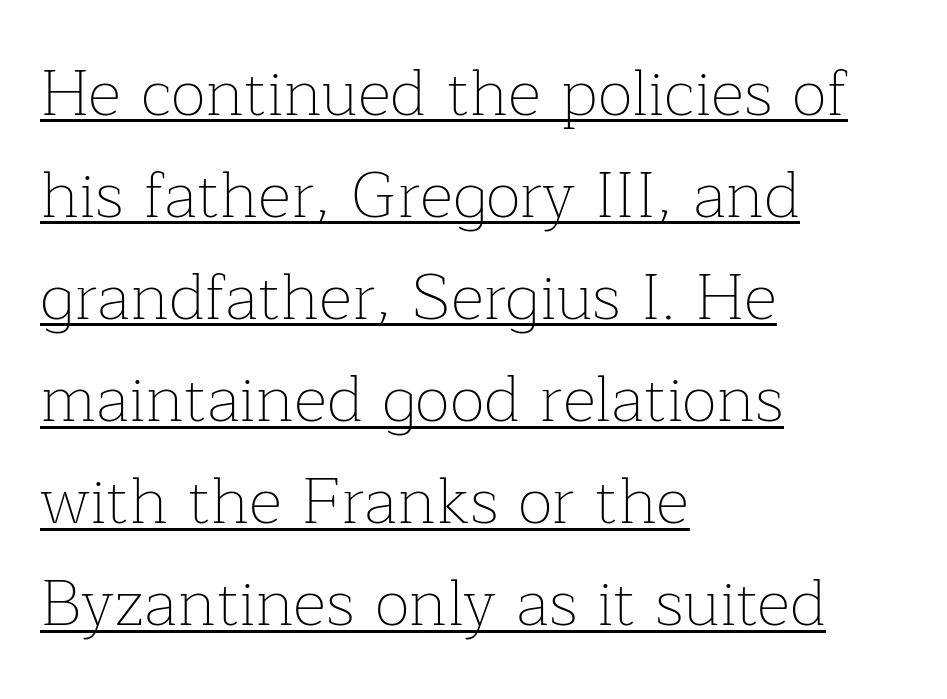
Q: Is the text bold? A: No.
Q: Is the text italic (slanted)? A: No, it is upright.
Q: Is the typeface a serif or a sans-serif typeface? A: Serif.
Q: Is the text underlined? A: Yes.
Q: How is the paragraph aligned? A: Left-aligned.
Q: Is the spacing between letters normal or unusually wide? A: Normal.
Q: Is the spacing between lines tight, normal or loose? A: Normal.
Q: Width (condensed, normal, or wide)? A: Normal.
Q: Stroke contrast? A: Low.
Q: x-height? A: Medium.
Q: Monospaced? A: No.
